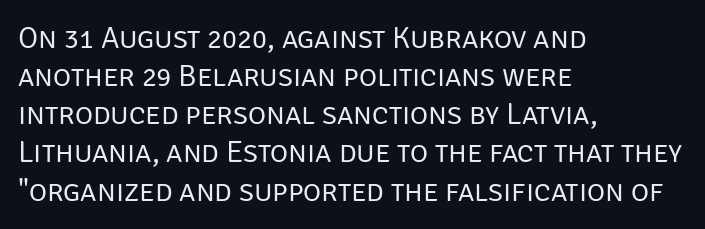
The image shows 31 px regular-weight sans-serif type, upright; set left-aligned, line spacing 1.23x, normal letter spacing, not underlined; low stroke contrast and a large x-height.
